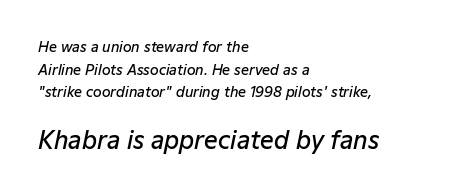
{"italic": "yes", "lean": "right", "slant_degrees": 12, "bold": "semi", "underline": "no", "align": "left", "line_spacing": "normal", "line_spacing_ratio": 1.62, "letter_spacing": "normal", "letter_spacing_em": 0.0, "larger_block": "second", "size_ratio": 1.71, "glyph_px": 24}
